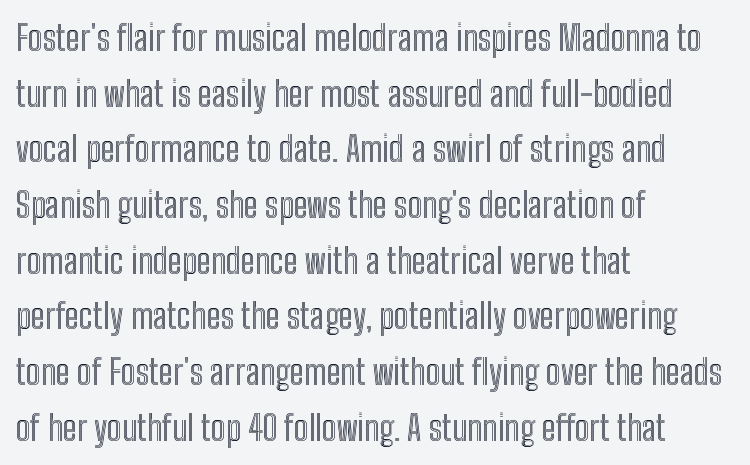
Q: Is the text italic (slanted)? A: No, it is upright.
Q: Is the text underlined? A: No.
Q: How is the paragraph aligned? A: Left-aligned.
Q: Is the spacing between letters normal or unusually wide? A: Normal.
Q: Is the spacing between lines tight, normal or loose? A: Normal.
Q: Width (condensed, normal, or wide)? A: Condensed.
Q: x-height? A: Medium.
Q: Monospaced? A: No.
